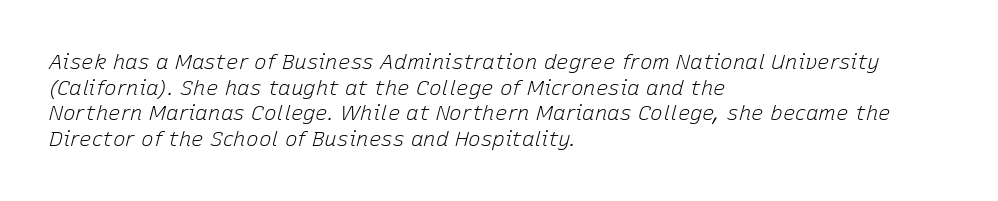
The image shows 21 px text type, italic (leaning right); set left-aligned, line spacing 1.22x, normal letter spacing, not underlined.
